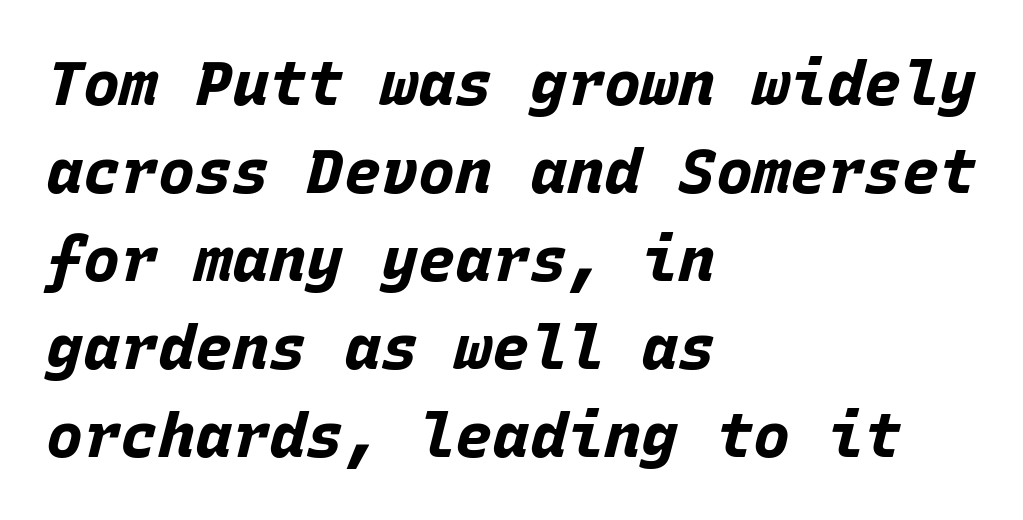
{"italic": "yes", "lean": "right", "slant_degrees": 15, "bold": "yes", "weight": "bold", "width": "normal", "stroke_contrast": "low", "x_height": "large", "monospaced": "yes", "underline": "no", "align": "left", "line_spacing": "normal", "line_spacing_ratio": 1.42, "letter_spacing": "normal", "letter_spacing_em": 0.0, "glyph_px": 62}
